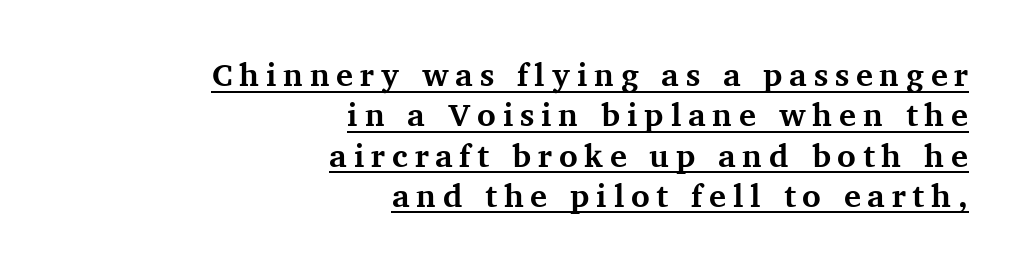
{"serif": "yes", "italic": "no", "bold": "yes", "weight": "bold", "width": "normal", "stroke_contrast": "medium", "x_height": "medium", "monospaced": "no", "underline": "yes", "align": "right", "line_spacing": "normal", "line_spacing_ratio": 1.26, "letter_spacing": "wide", "letter_spacing_em": 0.21, "glyph_px": 32}
